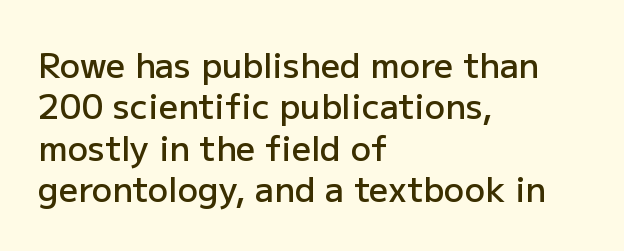
The lines in this sample share a left origin and differ only in where they stop. Short note: letters normally spaced. Has an underline been added? It has not. Its strokes are somewhat broadened, the hallmark of semibold type. Note the varied advance widths — an 'i' is clearly narrower than an 'm'. In terms of posture, this sample is upright.
